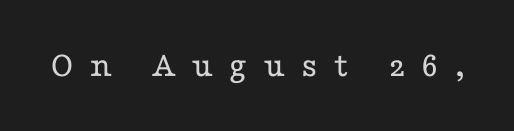
The image shows 37 px regular-weight, wide serif type, upright; set unusually wide letter spacing (+0.44 em), not underlined; low stroke contrast and a medium x-height.
